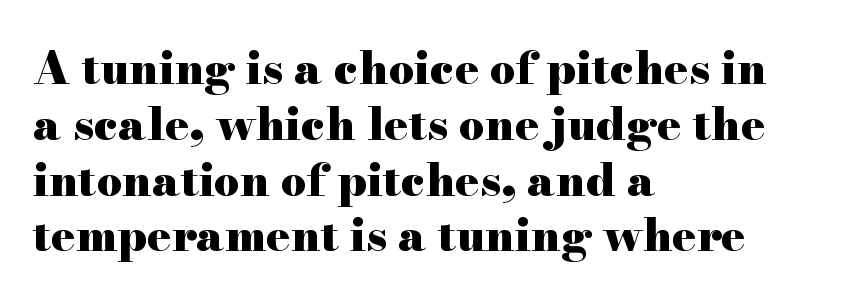
The image shows 45 px heavy, wide serif type, upright; set left-aligned, line spacing 1.24x, normal letter spacing, not underlined; high stroke contrast and a small x-height.
